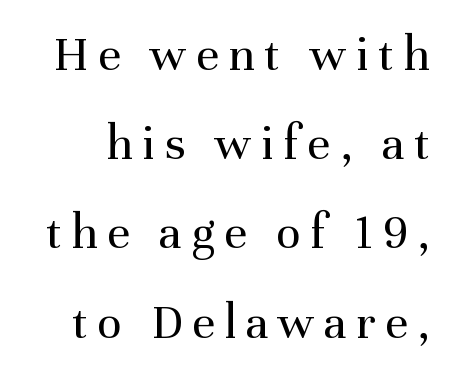
{"serif": "yes", "italic": "no", "bold": "no", "weight": "regular", "width": "normal", "stroke_contrast": "medium", "x_height": "medium", "monospaced": "no", "underline": "no", "line_spacing_ratio": 1.75, "glyph_px": 51}
